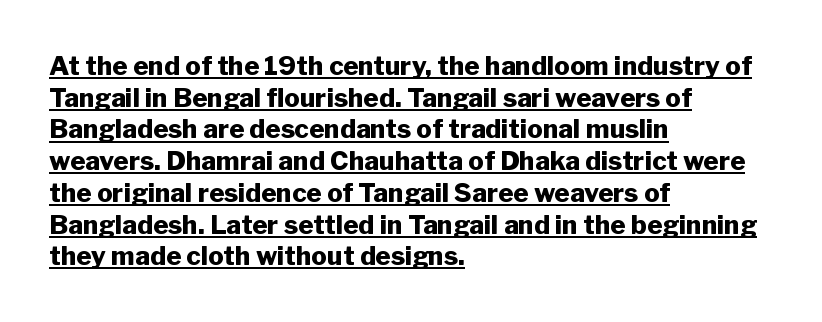
Q: Is the text bold? A: Yes.
Q: Is the text italic (slanted)? A: No, it is upright.
Q: Is the text underlined? A: Yes.
Q: How is the paragraph aligned? A: Left-aligned.
Q: Is the spacing between letters normal or unusually wide? A: Normal.
